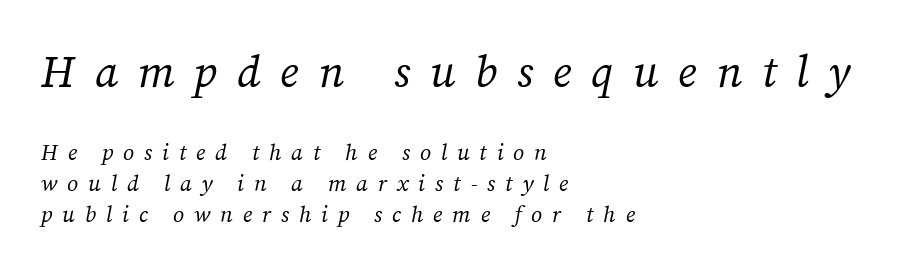
Q: Is the text bold? A: No.
Q: Is the text italic (slanted)? A: Yes, it leans right by about 12 degrees.
Q: Is the typeface a serif or a sans-serif typeface? A: Serif.
Q: Is the text underlined? A: No.
Q: How is the paragraph aligned? A: Left-aligned.
Q: Is the spacing between letters normal or unusually wide? A: Unusually wide.
Q: Is the spacing between lines tight, normal or loose? A: Normal.
Q: Which block of text is set in a larger size, the first (top) or the second (bottom)? A: The first (top) one.
Q: Width (condensed, normal, or wide)? A: Normal.
Q: Stroke contrast? A: Medium.
Q: x-height? A: Medium.
Q: Monospaced? A: No.
